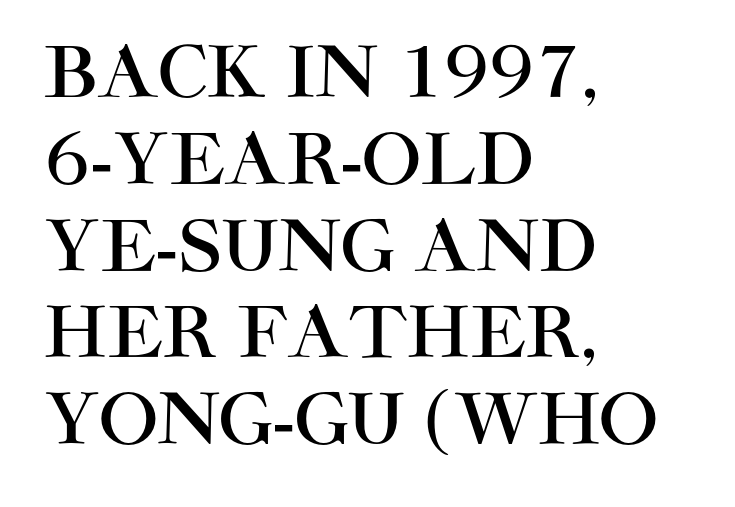
{"serif": "no", "italic": "no", "width": "normal", "stroke_contrast": "high", "x_height": "large", "monospaced": "no", "underline": "no", "align": "left", "line_spacing_ratio": 1.24, "letter_spacing": "normal", "letter_spacing_em": 0.0, "glyph_px": 70}
